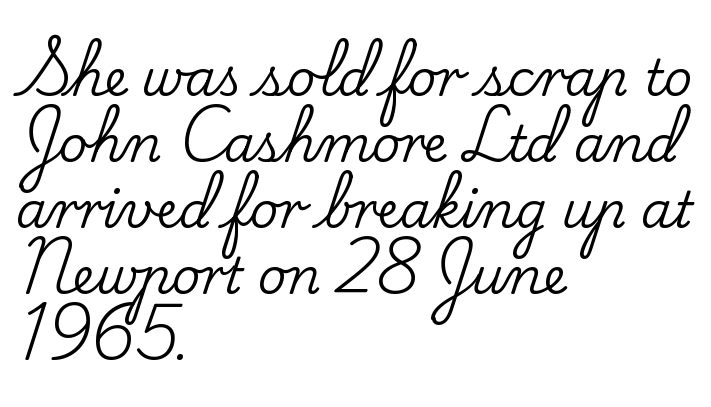
You can tell from the footed stems that serif type was used. The letterforms sit shoulder to shoulder at normal distance. A normal amount of white space separates one row of letters from the next.
